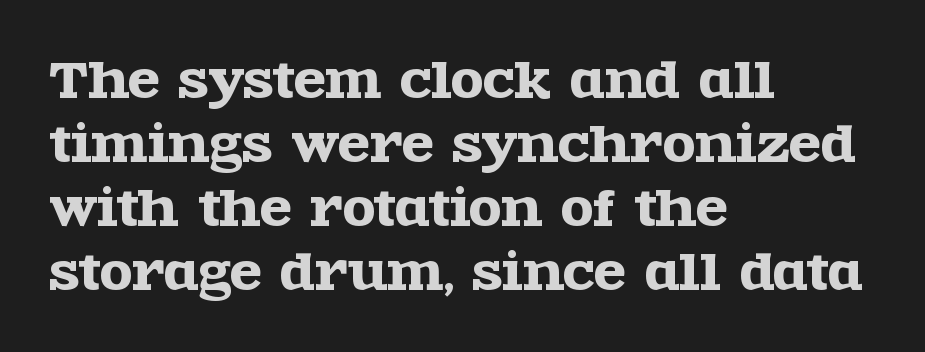
Compared with typical body copy, the letter spacing here is the same. Glance below the letters and you will spot only blank space. This rendering uses left alignment, leaving the right contour irregular. When letters stand straight like this, we call the style roman or upright.
